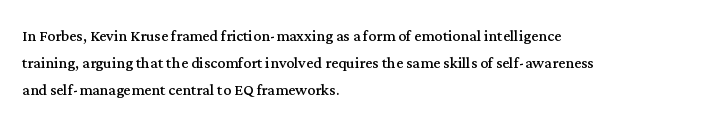
{"italic": "no", "bold": "no", "underline": "no", "align": "left", "line_spacing": "normal", "line_spacing_ratio": 1.34, "letter_spacing": "normal", "letter_spacing_em": 0.0, "glyph_px": 20}
